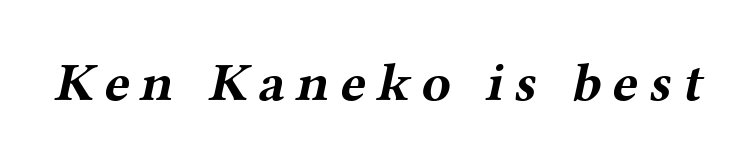
A dark, heavy texture on the line: the type is bold. The words here are not underlined. Each letter's strokes conclude with small projecting serifs. Spacing between characters has been opened up far beyond the box default. Think of a printed novel: that variable character pitch is what you see here.
